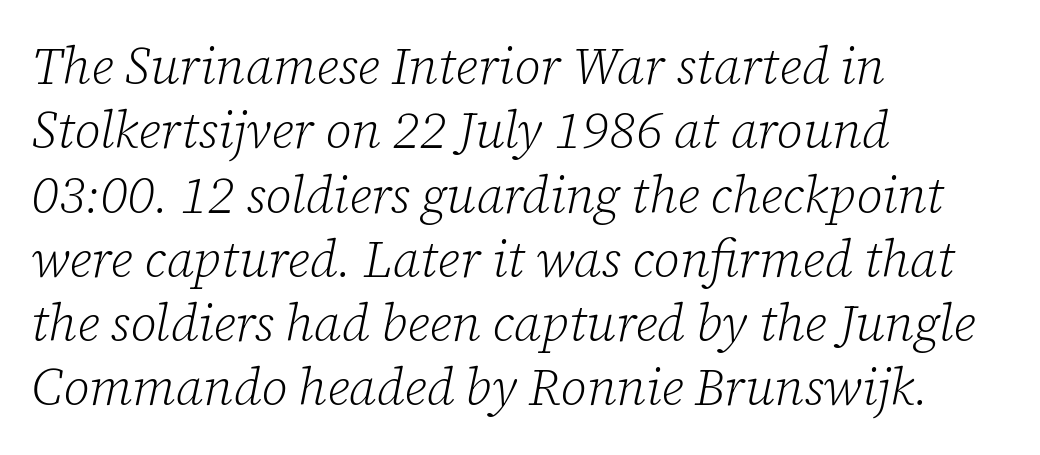
{"serif": "yes", "italic": "yes", "lean": "right", "slant_degrees": 12, "bold": "no", "weight": "light", "width": "normal", "stroke_contrast": "low", "x_height": "medium", "monospaced": "no", "underline": "no", "align": "left", "line_spacing": "normal", "line_spacing_ratio": 1.26, "letter_spacing": "normal", "letter_spacing_em": 0.0, "glyph_px": 51}
